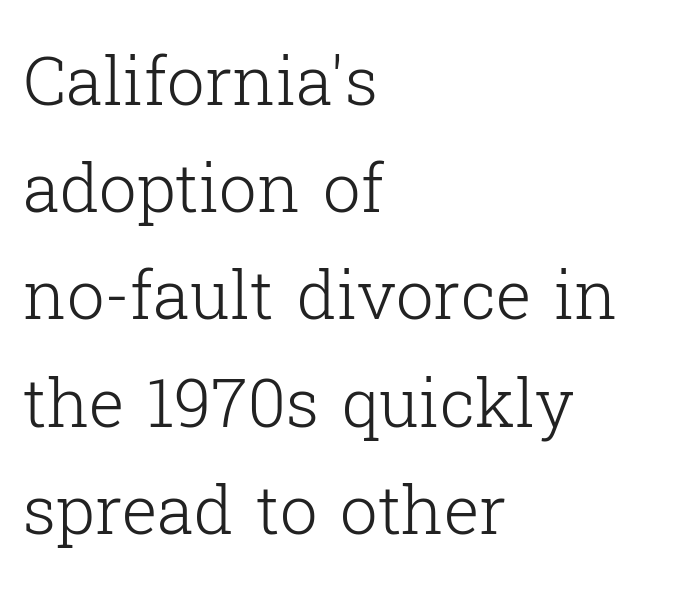
Q: Is the text bold? A: No.
Q: Is the text italic (slanted)? A: No, it is upright.
Q: Is the typeface a serif or a sans-serif typeface? A: Serif.
Q: Is the text underlined? A: No.
Q: How is the paragraph aligned? A: Left-aligned.
Q: Is the spacing between letters normal or unusually wide? A: Normal.
Q: Is the spacing between lines tight, normal or loose? A: Normal.
Q: Width (condensed, normal, or wide)? A: Normal.
Q: Stroke contrast? A: Low.
Q: x-height? A: Medium.
Q: Monospaced? A: No.
